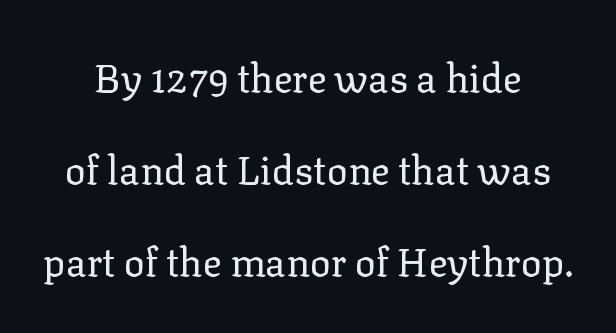
{"serif": "yes", "italic": "no", "bold": "no", "weight": "regular", "width": "normal", "stroke_contrast": "low", "x_height": "medium", "monospaced": "no", "underline": "no", "line_spacing": "loose", "line_spacing_ratio": 2.36, "letter_spacing": "normal", "letter_spacing_em": 0.0, "glyph_px": 39}
